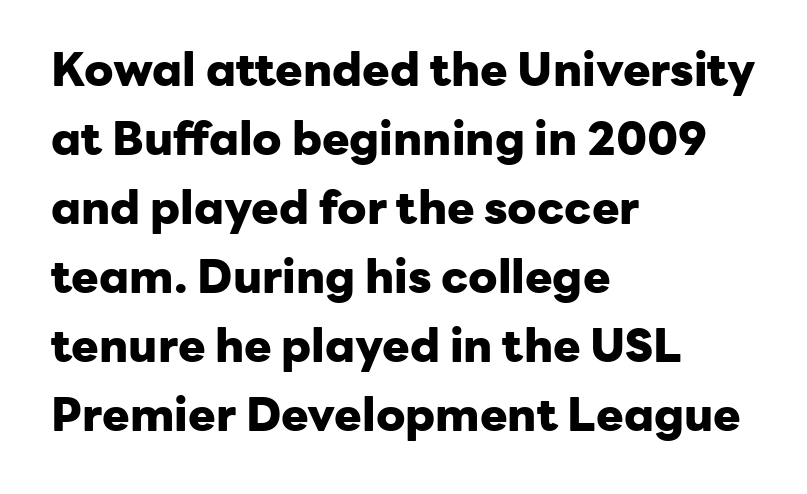
Q: Is the text bold? A: Yes.
Q: Is the text italic (slanted)? A: No, it is upright.
Q: Is the typeface a serif or a sans-serif typeface? A: Sans-serif.
Q: Is the text underlined? A: No.
Q: How is the paragraph aligned? A: Left-aligned.
Q: Is the spacing between letters normal or unusually wide? A: Normal.
Q: Is the spacing between lines tight, normal or loose? A: Normal.
Q: Width (condensed, normal, or wide)? A: Normal.
Q: Stroke contrast? A: Low.
Q: x-height? A: Medium.
Q: Monospaced? A: No.
